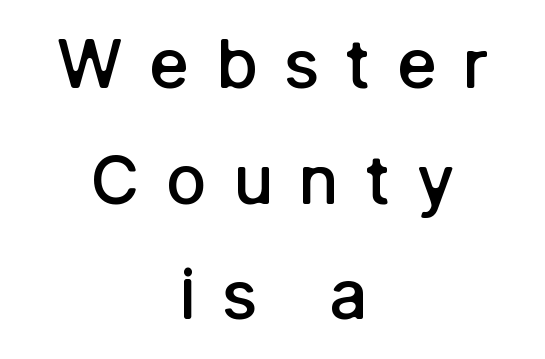
The image shows 68 px semibold sans-serif type, upright; set centered, normal line spacing (1.7x), unusually wide letter spacing (+0.38 em), not underlined; low stroke contrast and a medium x-height.
